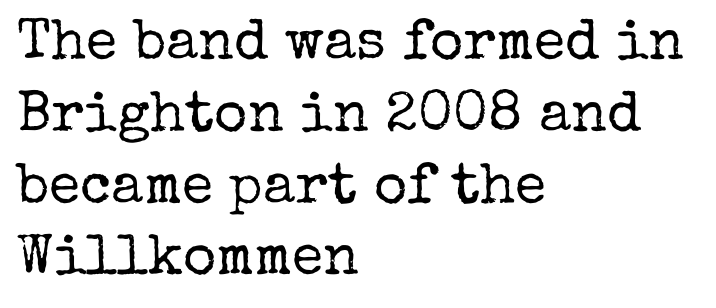
The image shows 57 px regular-weight serif type, upright; set left-aligned, normal line spacing (1.26x), normal letter spacing, not underlined; low stroke contrast and a medium x-height.
